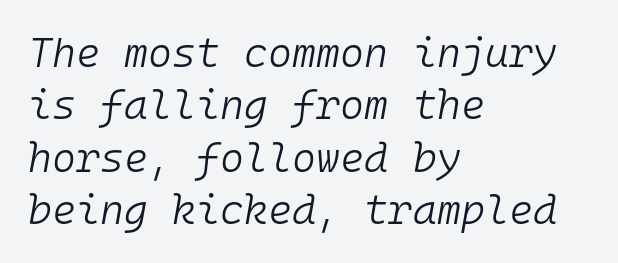
Leading: standard. This is oblique type, the kind used for emphasis or titles. The strip under each line holds only bare page. The tracking reads as untouched default to a designer's eye.
